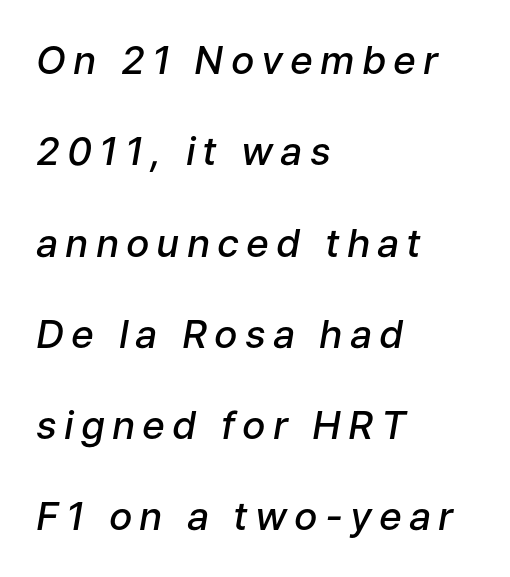
{"italic": "yes", "lean": "right", "slant_degrees": 9, "bold": "semi", "weight": "semibold", "width": "normal", "stroke_contrast": "low", "x_height": "medium", "monospaced": "no", "underline": "no", "align": "left", "line_spacing": "loose", "line_spacing_ratio": 2.34, "glyph_px": 39}
